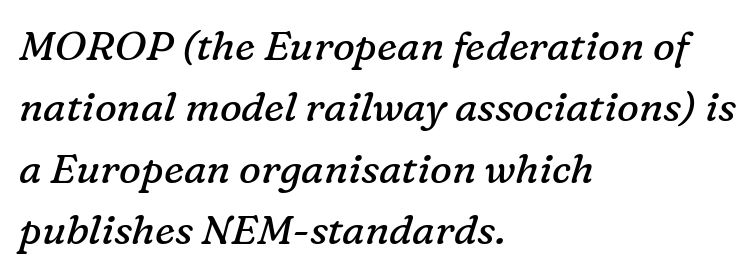
Note: serifs present on the glyphs. Italic? Definitely — the glyphs are oblique. No extra ink here — the face is not bold. Each row of text sits above clean, open space. Each word holds together tightly as a unit, with standard inter-letter gaps.
